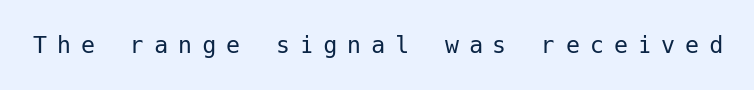
The image shows 28 px regular-weight sans-serif type, upright; set unusually wide letter spacing (+0.35 em), not underlined; low stroke contrast and a medium x-height.
